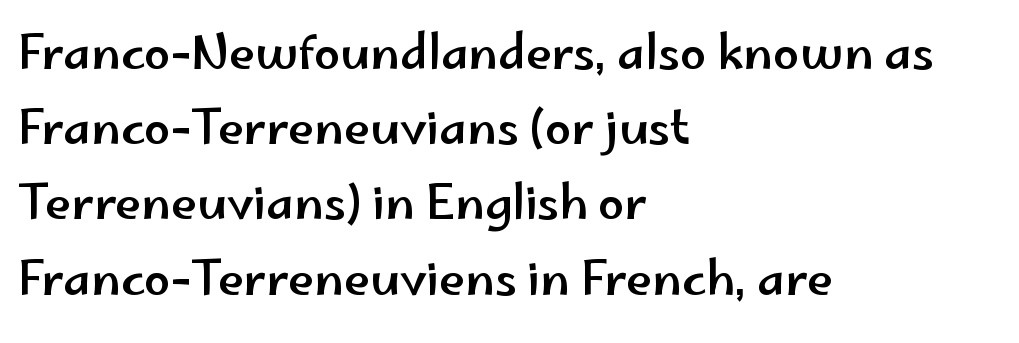
{"serif": "no", "italic": "no", "width": "wide", "stroke_contrast": "low", "x_height": "small", "monospaced": "no", "underline": "no", "align": "left", "line_spacing": "normal", "line_spacing_ratio": 1.6, "letter_spacing": "normal", "letter_spacing_em": 0.0, "glyph_px": 47}
